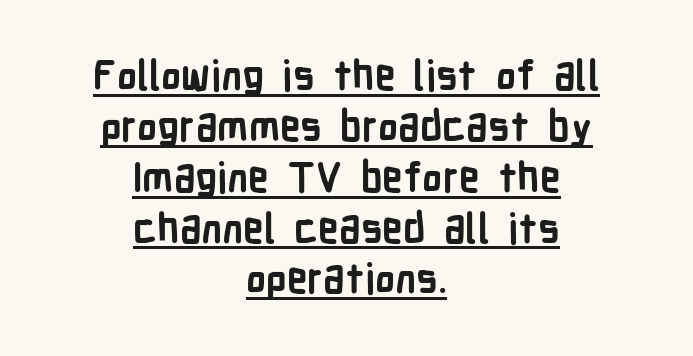
The image shows 41 px semibold, condensed sans-serif type, upright; set centered, line spacing 1.24x, normal letter spacing, underlined; low stroke contrast and a medium x-height.
